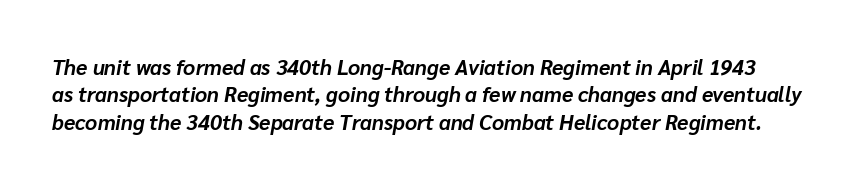
{"italic": "yes", "lean": "right", "slant_degrees": 10, "bold": "yes", "underline": "no", "line_spacing": "normal", "line_spacing_ratio": 1.3, "letter_spacing": "normal", "letter_spacing_em": 0.0, "glyph_px": 21}
